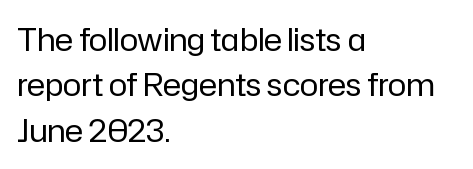
{"serif": "no", "italic": "no", "bold": "no", "weight": "regular", "width": "normal", "stroke_contrast": "low", "x_height": "medium", "monospaced": "no", "underline": "no", "align": "left", "line_spacing": "normal", "line_spacing_ratio": 1.46, "letter_spacing": "normal", "letter_spacing_em": 0.0, "glyph_px": 31}
